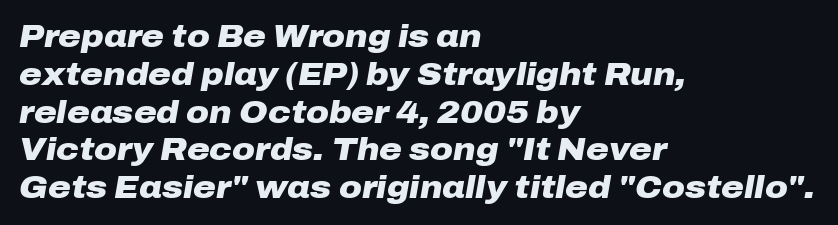
The image shows 31 px heavy, wide type, italic (leaning right); set left-aligned, line spacing 1.22x, normal letter spacing, not underlined; low stroke contrast and a medium x-height.
